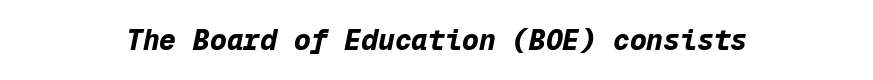
Q: Is the text bold? A: Yes.
Q: Is the text italic (slanted)? A: Yes, it leans right by about 12 degrees.
Q: Is the text underlined? A: No.
Q: How is the paragraph aligned? A: Centered.
Q: Is the spacing between letters normal or unusually wide? A: Normal.
Q: Width (condensed, normal, or wide)? A: Normal.
Q: Stroke contrast? A: Low.
Q: x-height? A: Medium.
Q: Monospaced? A: Yes.
